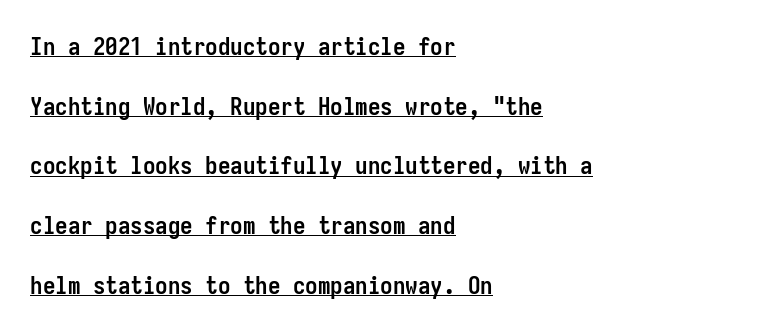
Q: Is the text bold? A: Yes.
Q: Is the text italic (slanted)? A: No, it is upright.
Q: Is the text underlined? A: Yes.
Q: How is the paragraph aligned? A: Left-aligned.
Q: Is the spacing between letters normal or unusually wide? A: Normal.
Q: Is the spacing between lines tight, normal or loose? A: Loose.
